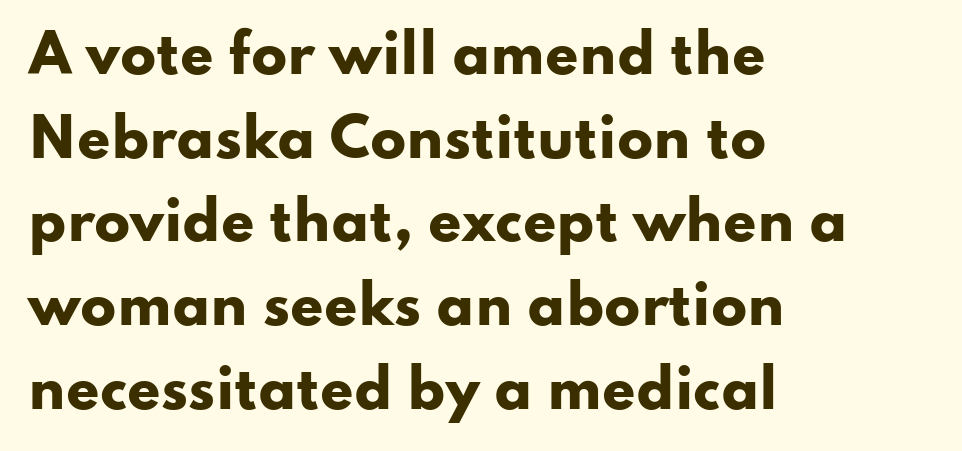
The image shows 53 px heavy, wide sans-serif type, upright; set left-aligned, normal line spacing (1.58x), normal letter spacing, not underlined; low stroke contrast and a small x-height.
